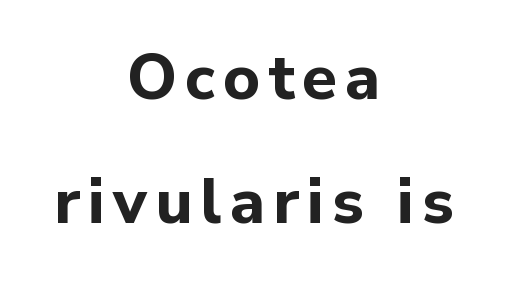
Q: Is the text bold? A: Yes.
Q: Is the text italic (slanted)? A: No, it is upright.
Q: Is the typeface a serif or a sans-serif typeface? A: Sans-serif.
Q: Is the text underlined? A: No.
Q: How is the paragraph aligned? A: Centered.
Q: Is the spacing between lines tight, normal or loose? A: Loose.
Q: Width (condensed, normal, or wide)? A: Normal.
Q: Stroke contrast? A: Low.
Q: x-height? A: Medium.
Q: Monospaced? A: No.
